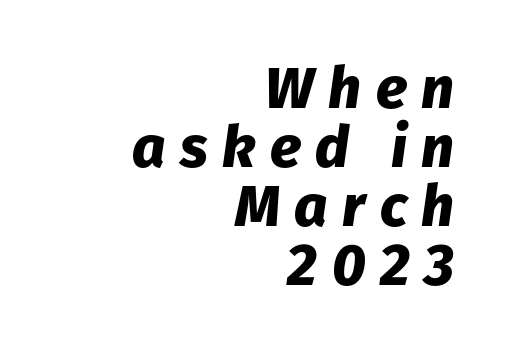
What's the leading like? Squeezed, with rows nearly overlapping. Descender tails drop into unmarked territory. Typesetter's note: full bold, strokes at maximum text heaviness. Leftover space on each line is placed entirely before the opening word. Words appear elongated and porous because spacing is wide.
